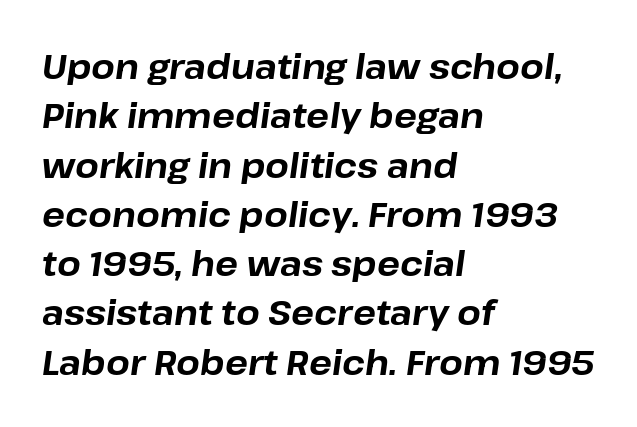
The image shows 34 px bold type, italic (leaning right); set left-aligned, normal line spacing (1.45x), normal letter spacing, not underlined; low stroke contrast and a medium x-height.
